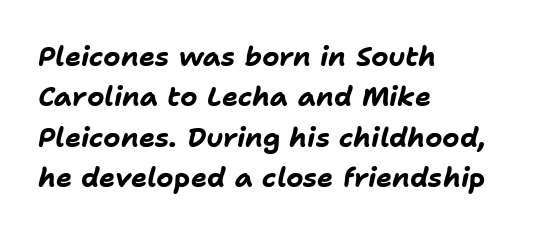
The image shows 27 px bold type, italic (leaning right); set left-aligned, normal line spacing (1.5x), normal letter spacing, not underlined.
